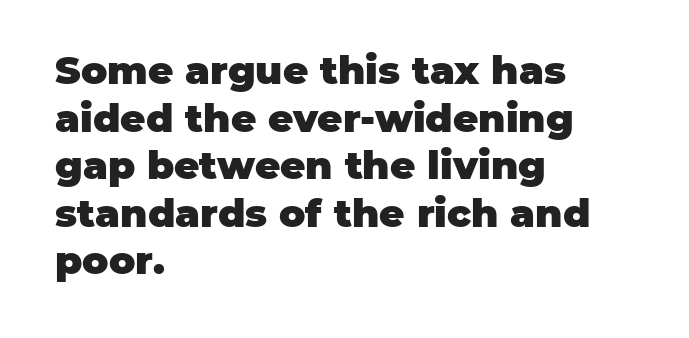
Q: Is the text bold? A: Yes.
Q: Is the text italic (slanted)? A: No, it is upright.
Q: Is the typeface a serif or a sans-serif typeface? A: Sans-serif.
Q: Is the text underlined? A: No.
Q: How is the paragraph aligned? A: Left-aligned.
Q: Is the spacing between letters normal or unusually wide? A: Normal.
Q: Width (condensed, normal, or wide)? A: Normal.
Q: Stroke contrast? A: Low.
Q: x-height? A: Large.
Q: Monospaced? A: No.
